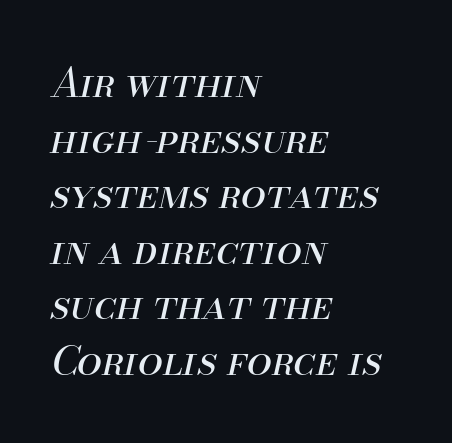
{"italic": "yes", "lean": "right", "slant_degrees": 13, "bold": "no", "weight": "regular", "width": "normal", "stroke_contrast": "medium", "x_height": "small", "monospaced": "no", "underline": "no", "align": "left", "line_spacing": "normal", "line_spacing_ratio": 1.39, "letter_spacing": "normal", "letter_spacing_em": 0.0, "glyph_px": 40}
